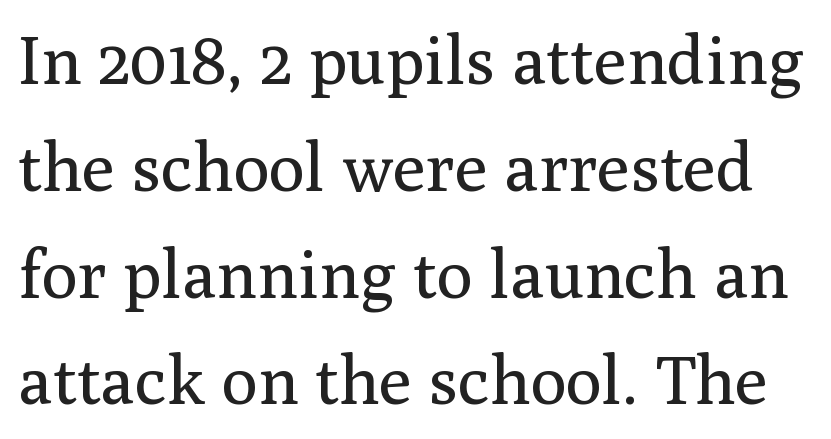
{"serif": "yes", "italic": "no", "bold": "no", "weight": "regular", "width": "normal", "stroke_contrast": "medium", "x_height": "medium", "monospaced": "no", "underline": "no", "line_spacing": "normal", "line_spacing_ratio": 1.57, "letter_spacing": "normal", "letter_spacing_em": 0.0, "glyph_px": 68}
